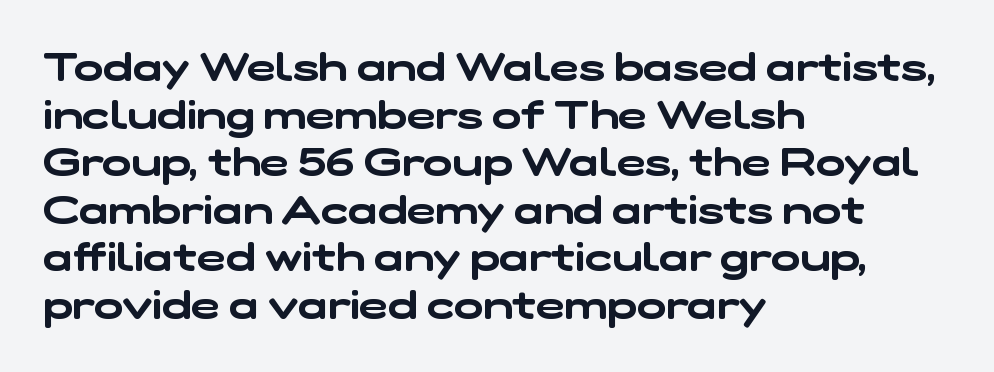
Q: Is the typeface a serif or a sans-serif typeface? A: Sans-serif.
Q: Is the text underlined? A: No.
Q: How is the paragraph aligned? A: Left-aligned.
Q: Is the spacing between letters normal or unusually wide? A: Normal.
Q: Width (condensed, normal, or wide)? A: Wide.
Q: Stroke contrast? A: Low.
Q: x-height? A: Medium.
Q: Monospaced? A: No.
